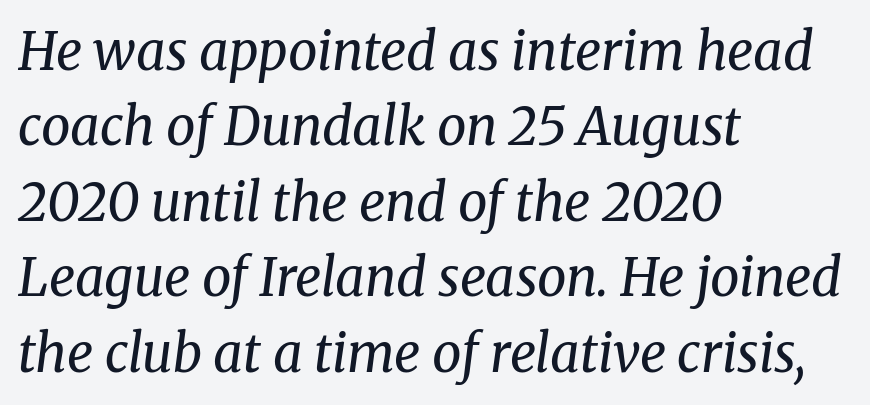
This sample uses an oblique cut, with every glyph tilted off the vertical. The cut favours lightness, reaching ordinary text weight at its darkest. This sample has the flowing, uneven cadence of proportional lettering. Each row of text sits above clean, open space.
